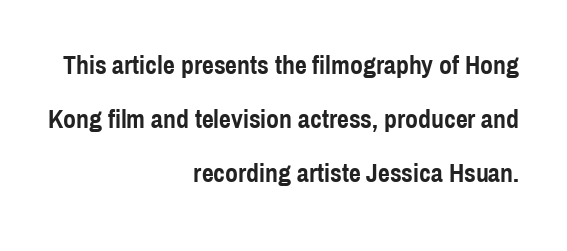
The image shows 26 px bold type, upright; set right-aligned, loose line spacing (2.08x), normal letter spacing, not underlined.
